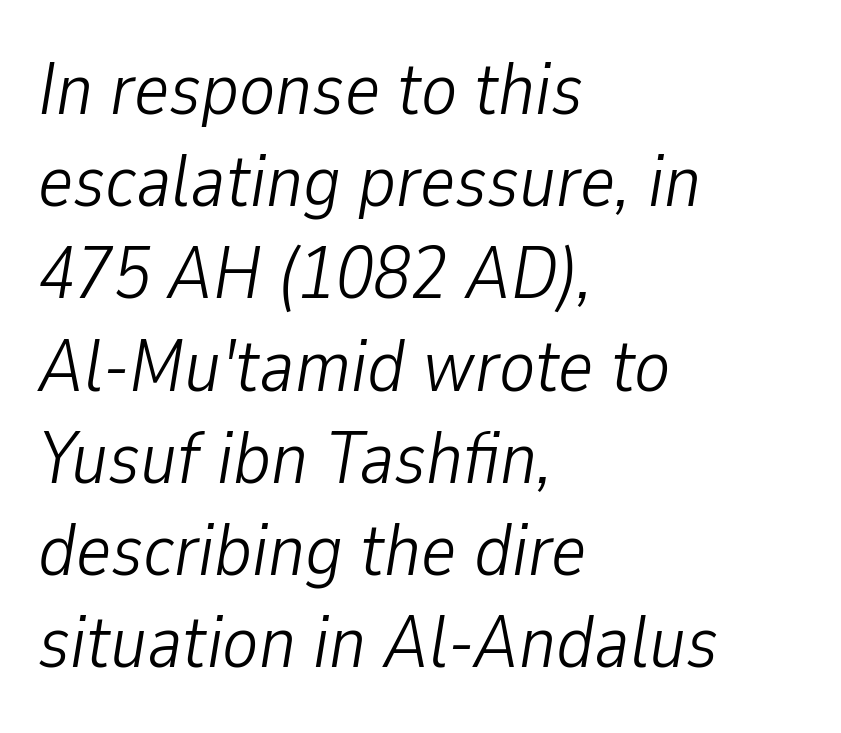
The tracking reads as untouched default to a designer's eye. Type without underlining. Line beginnings align vertically; line endings do not. The characters are drawn with everyday or finer stroke widths.
